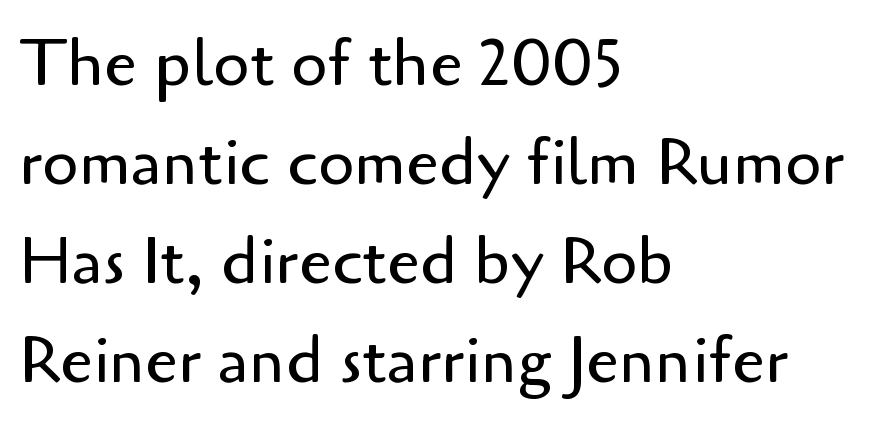
Just letters on the line, the space beneath them empty. The font's upright variant was chosen for this text. Alignment: flush left. Observe the absence of serifs on each vertical stroke in this sample.
